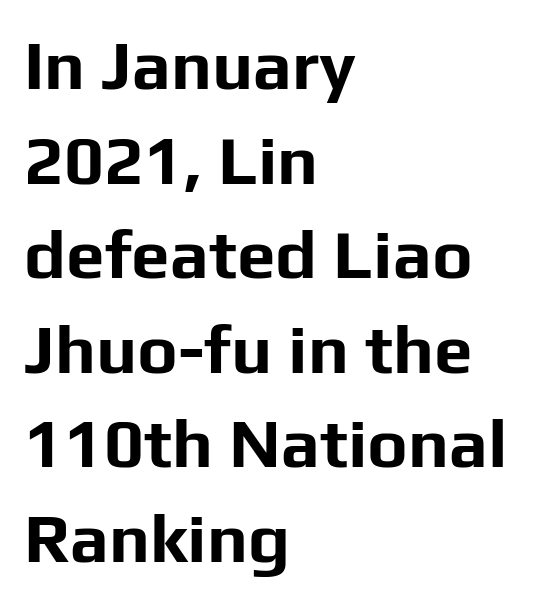
The image shows 69 px bold sans-serif type, upright; set left-aligned, normal line spacing (1.37x), normal letter spacing, not underlined; low stroke contrast and a medium x-height.
